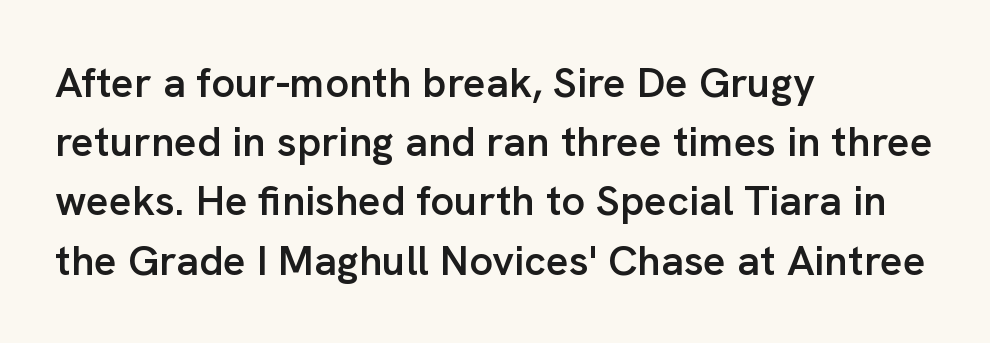
{"serif": "no", "italic": "no", "bold": "semi", "weight": "semibold", "width": "normal", "stroke_contrast": "low", "x_height": "medium", "monospaced": "no", "underline": "no", "align": "left", "line_spacing": "normal", "line_spacing_ratio": 1.41, "letter_spacing": "normal", "letter_spacing_em": 0.0, "glyph_px": 42}
